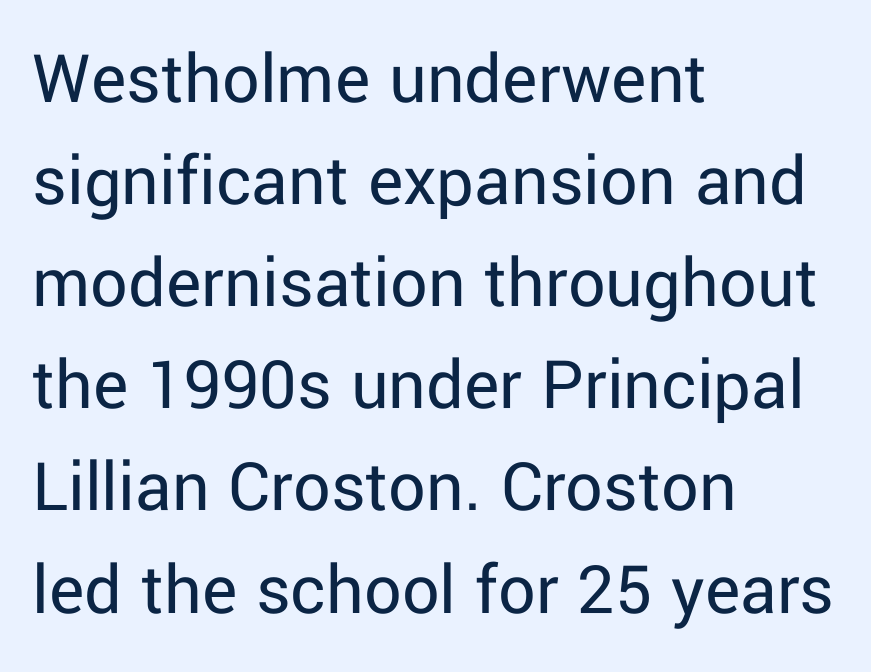
The rendering keeps characters at their native spacing. Proportional: the letters do not fall into vertical columns. These lines stack with their left ends in a neat column. This block has exactly the height ordinary leading produces. Beneath every word, the page is bare.
